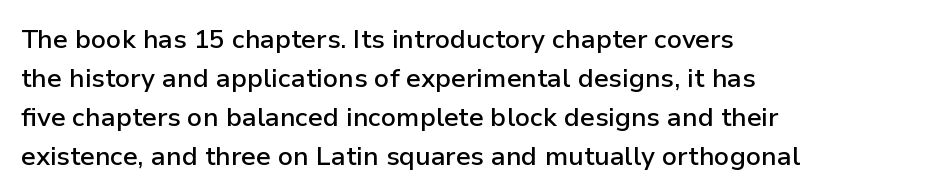
The image shows 26 px text type, upright; set left-aligned, normal line spacing (1.5x), normal letter spacing, not underlined.
